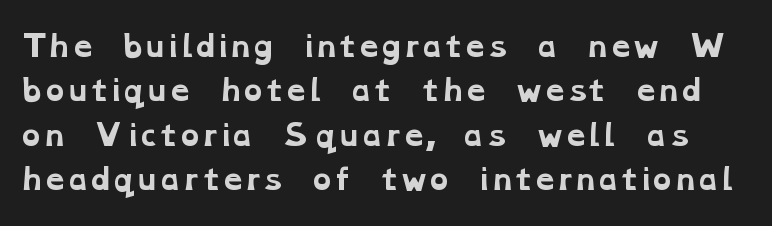
Q: Is the text bold? A: Yes.
Q: Is the typeface a serif or a sans-serif typeface? A: Serif.
Q: Is the text underlined? A: No.
Q: Is the spacing between letters normal or unusually wide? A: Normal.
Q: Is the spacing between lines tight, normal or loose? A: Normal.
Q: Width (condensed, normal, or wide)? A: Wide.
Q: Stroke contrast? A: Low.
Q: x-height? A: Medium.
Q: Monospaced? A: No.
